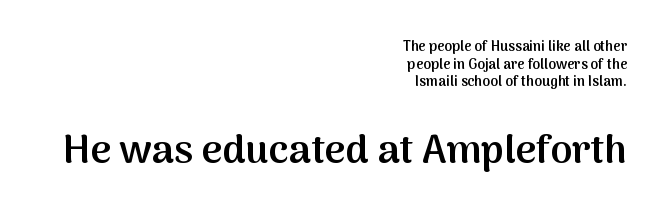
How are the letters spaced? Ordinarily, with no added tracking. Check where the strokes stop: nothing finishes them off — pure sans. Leading: standard. Reading top to bottom, the characters get bigger at the block break. Firm but not heavy-handed strokes: this text is semibold.
